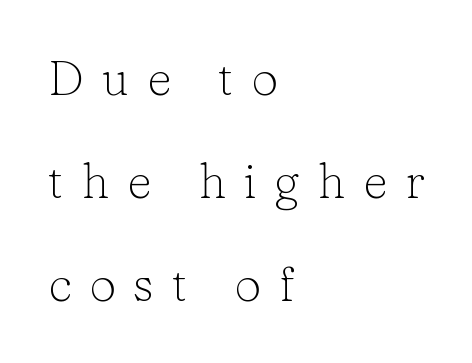
Q: Is the text bold? A: No.
Q: Is the text italic (slanted)? A: No, it is upright.
Q: Is the typeface a serif or a sans-serif typeface? A: Serif.
Q: Is the text underlined? A: No.
Q: How is the paragraph aligned? A: Left-aligned.
Q: Is the spacing between letters normal or unusually wide? A: Unusually wide.
Q: Is the spacing between lines tight, normal or loose? A: Loose.
Q: Width (condensed, normal, or wide)? A: Normal.
Q: Stroke contrast? A: Low.
Q: x-height? A: Medium.
Q: Monospaced? A: No.
